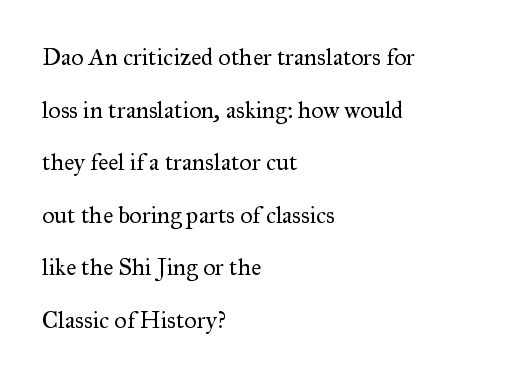
Q: Is the text bold? A: No.
Q: Is the text italic (slanted)? A: No, it is upright.
Q: Is the text underlined? A: No.
Q: How is the paragraph aligned? A: Left-aligned.
Q: Is the spacing between letters normal or unusually wide? A: Normal.
Q: Is the spacing between lines tight, normal or loose? A: Loose.
